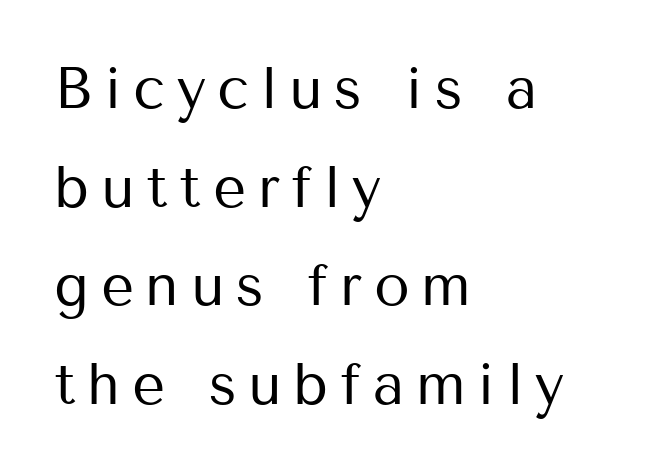
Q: Is the text bold? A: No.
Q: Is the text italic (slanted)? A: No, it is upright.
Q: Is the typeface a serif or a sans-serif typeface? A: Sans-serif.
Q: Is the text underlined? A: No.
Q: How is the paragraph aligned? A: Left-aligned.
Q: Is the spacing between letters normal or unusually wide? A: Unusually wide.
Q: Is the spacing between lines tight, normal or loose? A: Normal.
Q: Width (condensed, normal, or wide)? A: Normal.
Q: Stroke contrast? A: Medium.
Q: x-height? A: Medium.
Q: Monospaced? A: No.
